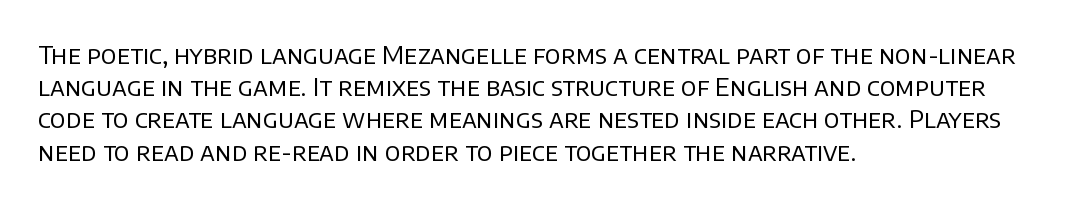
{"italic": "no", "bold": "no", "underline": "no", "align": "left", "line_spacing": "normal", "line_spacing_ratio": 1.29, "letter_spacing": "normal", "letter_spacing_em": 0.0, "glyph_px": 25}
